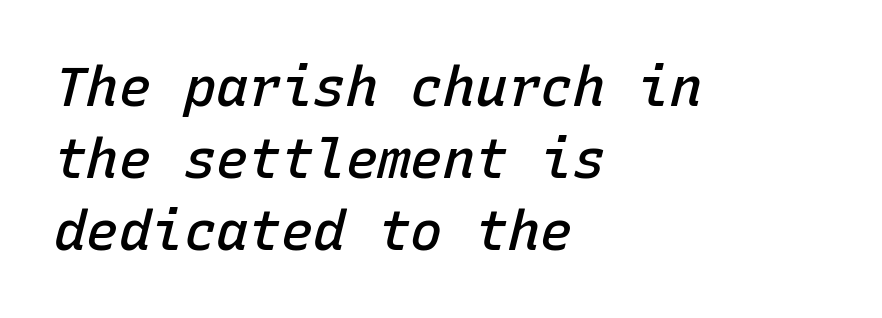
Q: Is the text bold? A: Semi-bold.
Q: Is the text italic (slanted)? A: Yes, it leans right by about 15 degrees.
Q: Is the text underlined? A: No.
Q: How is the paragraph aligned? A: Left-aligned.
Q: Is the spacing between letters normal or unusually wide? A: Normal.
Q: Is the spacing between lines tight, normal or loose? A: Normal.
Q: Width (condensed, normal, or wide)? A: Normal.
Q: Stroke contrast? A: Low.
Q: x-height? A: Medium.
Q: Monospaced? A: Yes.
